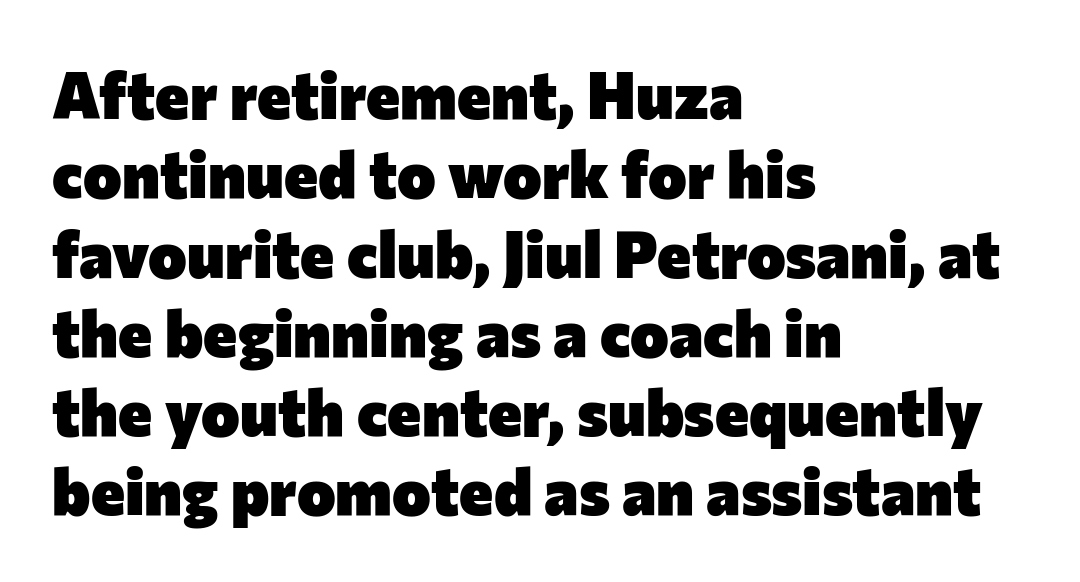
The image shows 65 px heavy sans-serif type, upright; set left-aligned, line spacing 1.22x, normal letter spacing, not underlined; low stroke contrast and a medium x-height.
